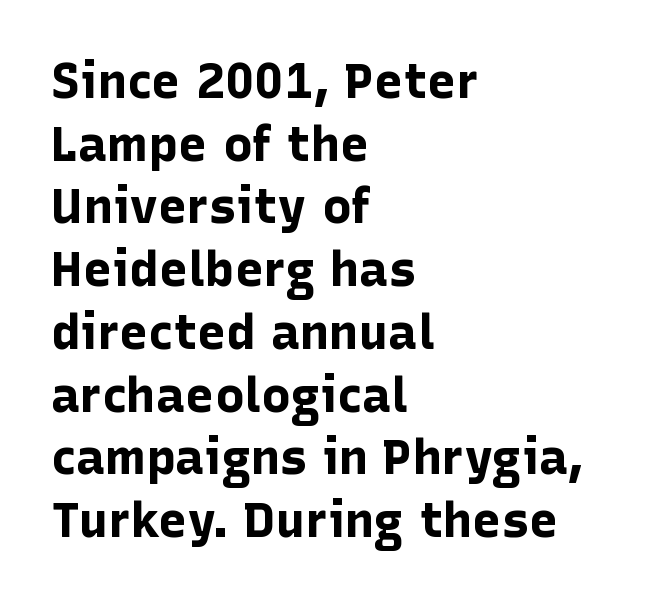
The letters advance in unequal steps, a hallmark of proportional type. The typesetting leans heavy: a genuine bold. Does the copy run flush right? No — it runs flush left. Underline: absent. The glyphs in this specimen are sans serif. Italic: no, the glyphs are upright roman.
